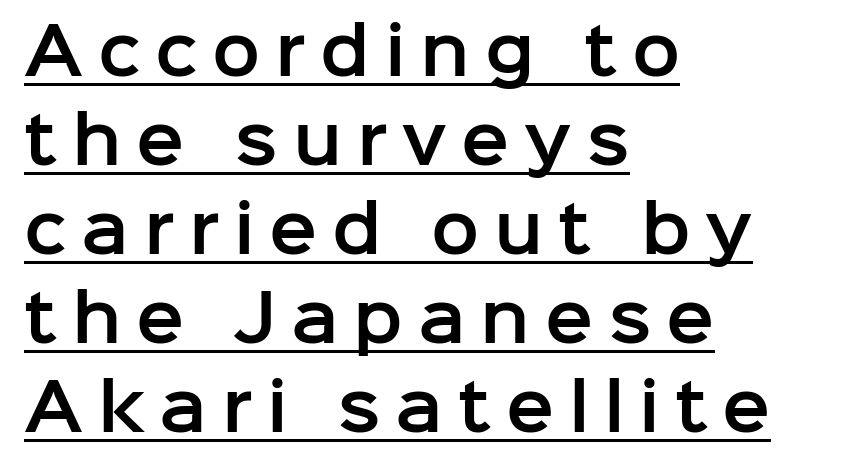
The image shows 64 px sans-serif type, upright; set left-aligned, normal line spacing (1.39x), unusually wide letter spacing (+0.23 em), underlined; low stroke contrast and a medium x-height.
